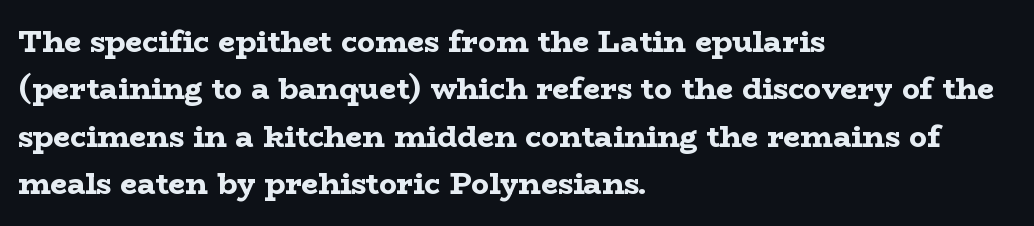
The image shows 30 px bold, wide serif type, upright; set left-aligned, normal line spacing (1.58x), normal letter spacing, not underlined; low stroke contrast and a medium x-height.
